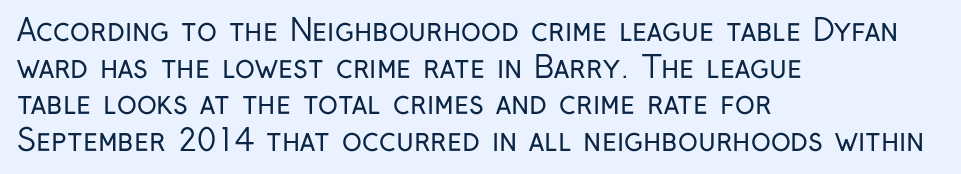
{"serif": "no", "italic": "no", "bold": "no", "weight": "regular", "width": "condensed", "stroke_contrast": "low", "x_height": "medium", "monospaced": "no", "underline": "no", "align": "left", "line_spacing_ratio": 1.22, "letter_spacing": "normal", "letter_spacing_em": 0.0, "glyph_px": 30}
